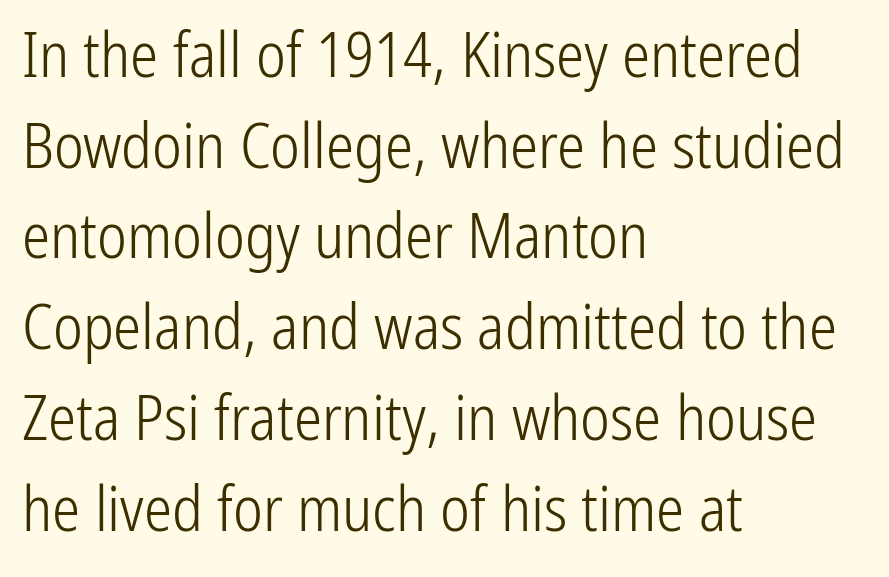
This sample has the flowing, uneven cadence of proportional lettering. How are the letters spaced? Ordinarily, with no added tracking. A normal amount of white space separates one row of letters from the next. No extra ink here — the face is not bold. The words here are not underlined. The face used here is a sans, in the tradition of grotesques and geometrics.
